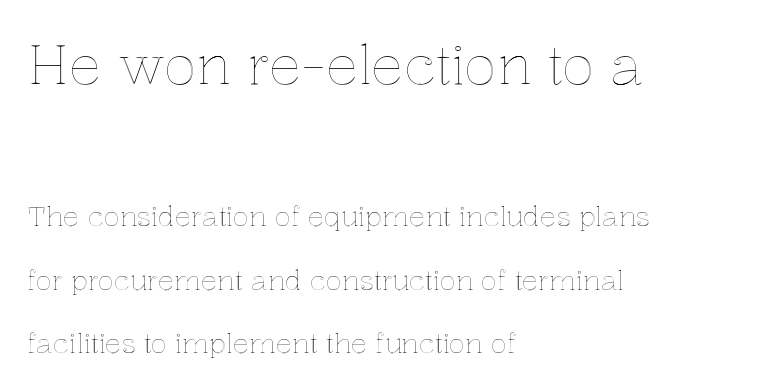
{"italic": "no", "width": "normal", "x_height": "medium", "monospaced": "no", "underline": "no", "align": "left", "line_spacing": "loose", "line_spacing_ratio": 2.35, "letter_spacing": "normal", "letter_spacing_em": 0.0, "larger_block": "first", "size_ratio": 2.0, "glyph_px": 54}
